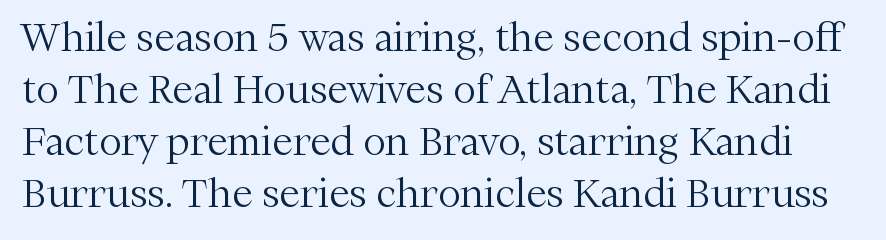
The type sits square on the baseline with zero lean. A normal amount of white space separates one row of letters from the next. The face used here is rendered with its standard letterfit. The rendering shows small feet on the letterforms — a serif design. Proportional: the letters do not fall into vertical columns.
